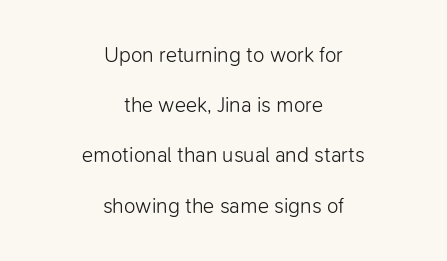
Q: Is the text bold? A: No.
Q: Is the text italic (slanted)? A: No, it is upright.
Q: Is the text underlined? A: No.
Q: How is the paragraph aligned? A: Centered.
Q: Is the spacing between letters normal or unusually wide? A: Normal.
Q: Is the spacing between lines tight, normal or loose? A: Loose.
